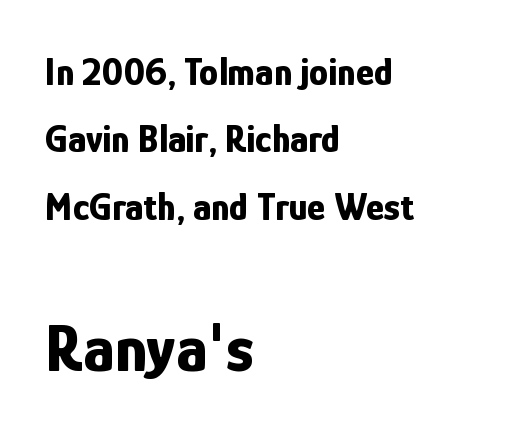
The image shows 68 px bold, condensed sans-serif type, upright; set left-aligned, line spacing 1.73x, normal letter spacing, not underlined; the second (bottom) block is 1.74x larger; low stroke contrast and a medium x-height.
